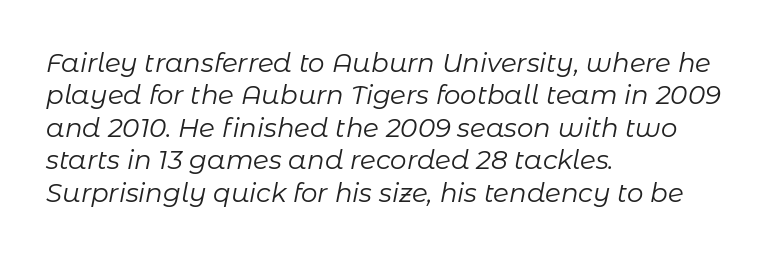
The passage shown is not bold in any degree. Compared with typical body copy, the letter spacing here is the same. The area under the type is left untouched. The designer left line spacing at the default. In terms of posture, this sample is oblique. Horizontally, the lines are justified to the leading edge only.
